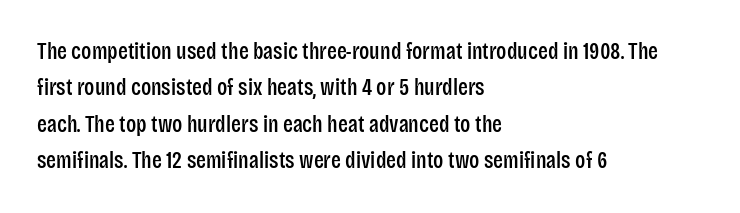
Q: Is the text italic (slanted)? A: No, it is upright.
Q: Is the text underlined? A: No.
Q: How is the paragraph aligned? A: Left-aligned.
Q: Is the spacing between letters normal or unusually wide? A: Normal.
Q: Is the spacing between lines tight, normal or loose? A: Normal.
